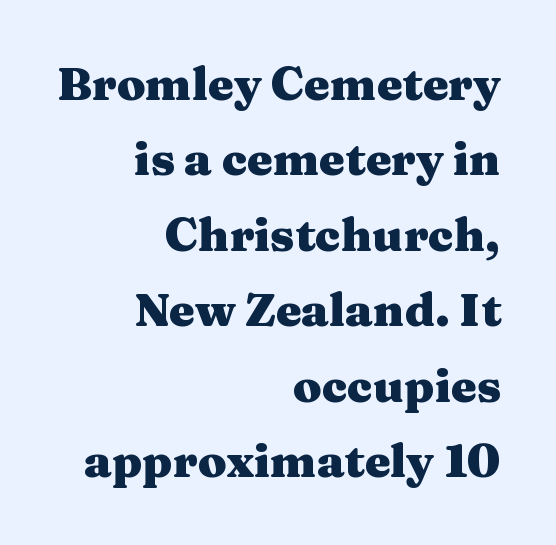
{"serif": "yes", "italic": "no", "bold": "yes", "weight": "heavy", "width": "wide", "stroke_contrast": "medium", "x_height": "medium", "monospaced": "no", "underline": "no", "align": "right", "line_spacing": "normal", "line_spacing_ratio": 1.64, "letter_spacing": "normal", "letter_spacing_em": 0.0, "glyph_px": 46}
